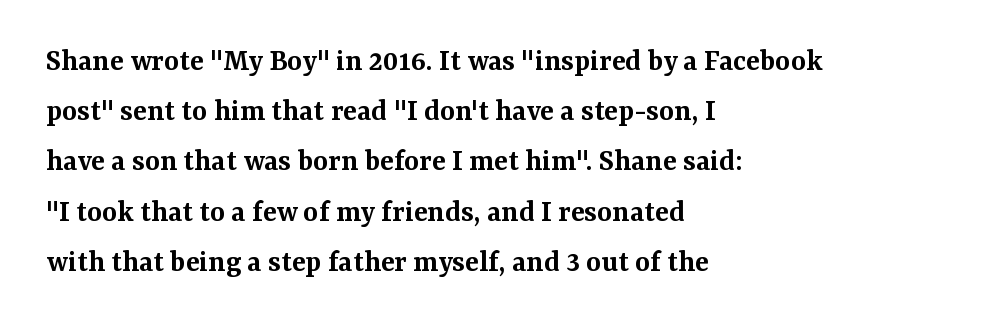
Q: Is the text bold? A: Semi-bold.
Q: Is the text italic (slanted)? A: No, it is upright.
Q: Is the typeface a serif or a sans-serif typeface? A: Serif.
Q: Is the text underlined? A: No.
Q: How is the paragraph aligned? A: Left-aligned.
Q: Is the spacing between letters normal or unusually wide? A: Normal.
Q: Is the spacing between lines tight, normal or loose? A: Normal.
Q: Width (condensed, normal, or wide)? A: Normal.
Q: Stroke contrast? A: Medium.
Q: x-height? A: Medium.
Q: Monospaced? A: No.
